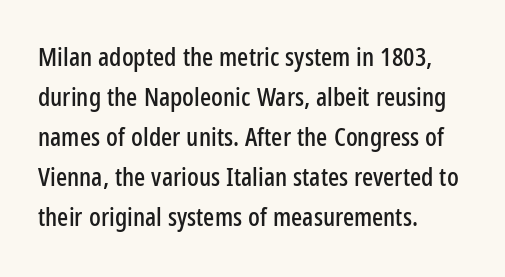
Descender tails drop into unmarked territory. Each word holds together tightly as a unit, with standard inter-letter gaps. Style check: upright. A student would call this left alignment; a typographer would say flush left, rag right. If you measured baseline to baseline, you'd find a middling distance.
